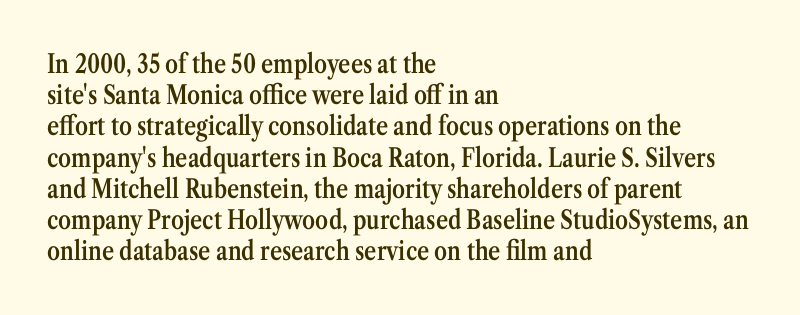
{"italic": "no", "bold": "semi", "underline": "no", "align": "left", "line_spacing_ratio": 1.2, "letter_spacing": "normal", "letter_spacing_em": 0.0, "glyph_px": 26}
